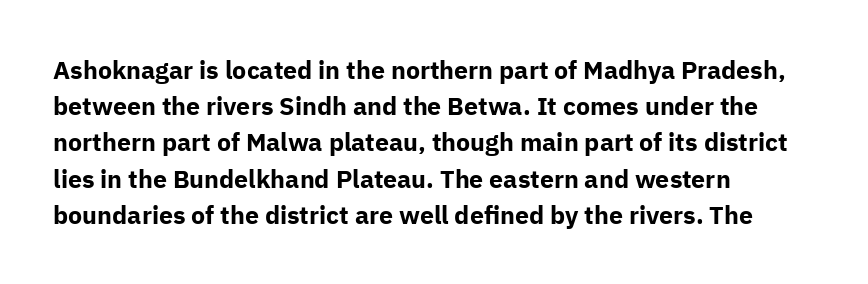
The image shows 25 px bold type, upright; set left-aligned, normal line spacing (1.45x), normal letter spacing, not underlined.
